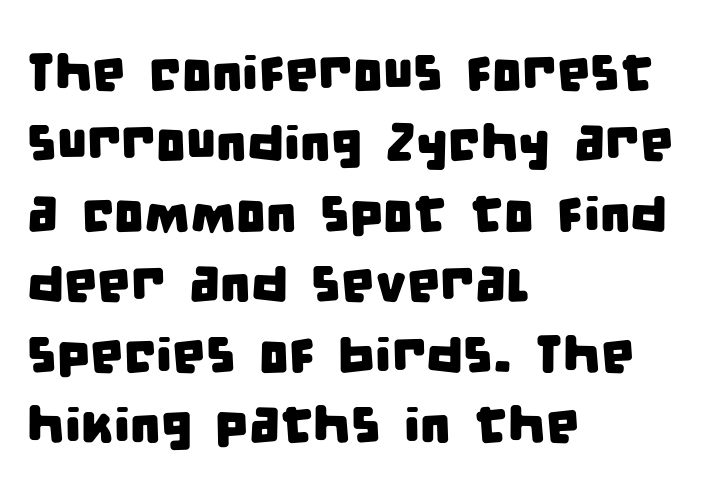
Bare-footed words on every line. Grotesque or geometric, the face here clearly has no serifs. Proportional: the letters do not fall into vertical columns. Nothing unusual about the tracking: characters are spaced as the font intends. Each line starts at the same left margin while the right side varies. Horizontal bands of white between lines are of average thickness.
